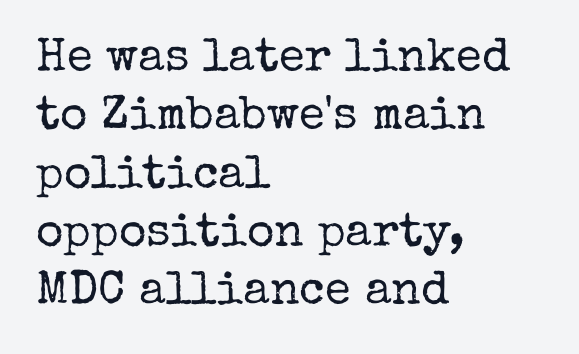
The image shows 47 px regular-weight serif type, upright; set left-aligned, line spacing 1.24x, normal letter spacing, not underlined; low stroke contrast and a medium x-height.
